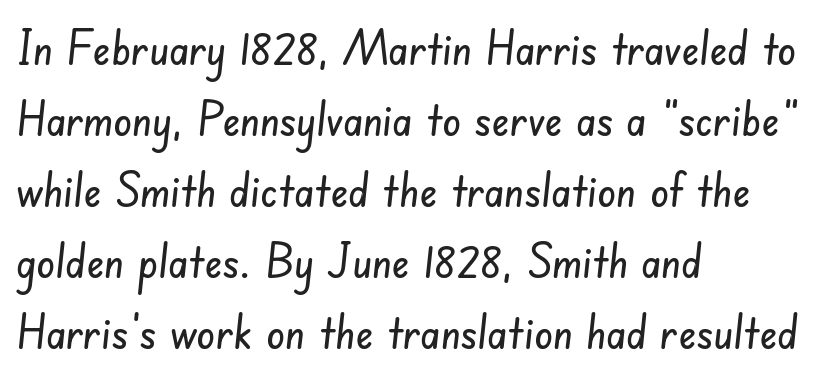
{"serif": "no", "width": "condensed", "stroke_contrast": "low", "x_height": "small", "monospaced": "no", "underline": "no", "align": "left", "line_spacing": "normal", "line_spacing_ratio": 1.51, "letter_spacing": "normal", "letter_spacing_em": 0.0, "glyph_px": 47}
